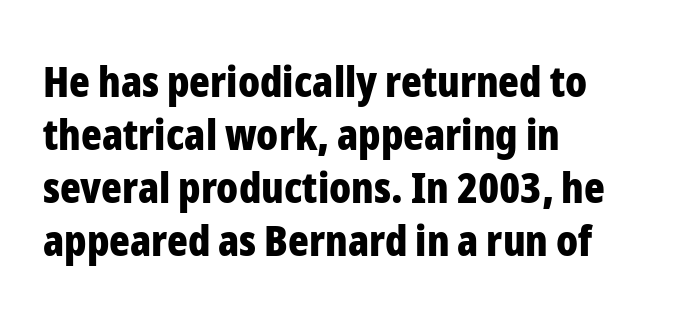
{"serif": "no", "italic": "no", "bold": "yes", "weight": "bold", "width": "condensed", "stroke_contrast": "low", "x_height": "medium", "monospaced": "no", "underline": "no", "align": "left", "line_spacing_ratio": 1.23, "letter_spacing": "normal", "letter_spacing_em": 0.0, "glyph_px": 43}
